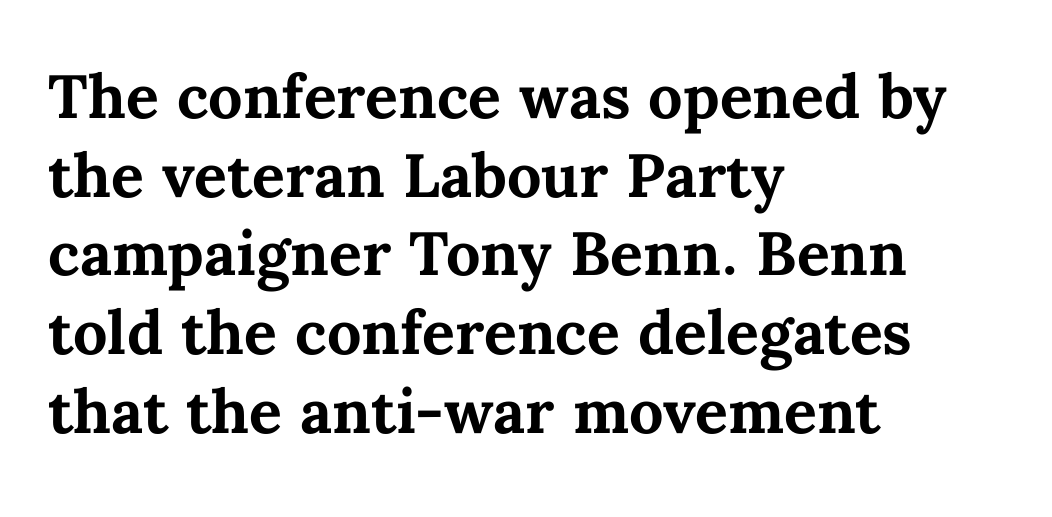
Q: Is the text bold? A: Yes.
Q: Is the text italic (slanted)? A: No, it is upright.
Q: Is the text underlined? A: No.
Q: How is the paragraph aligned? A: Left-aligned.
Q: Is the spacing between letters normal or unusually wide? A: Normal.
Q: Is the spacing between lines tight, normal or loose? A: Normal.
Q: Width (condensed, normal, or wide)? A: Normal.
Q: Stroke contrast? A: Medium.
Q: x-height? A: Medium.
Q: Monospaced? A: No.
